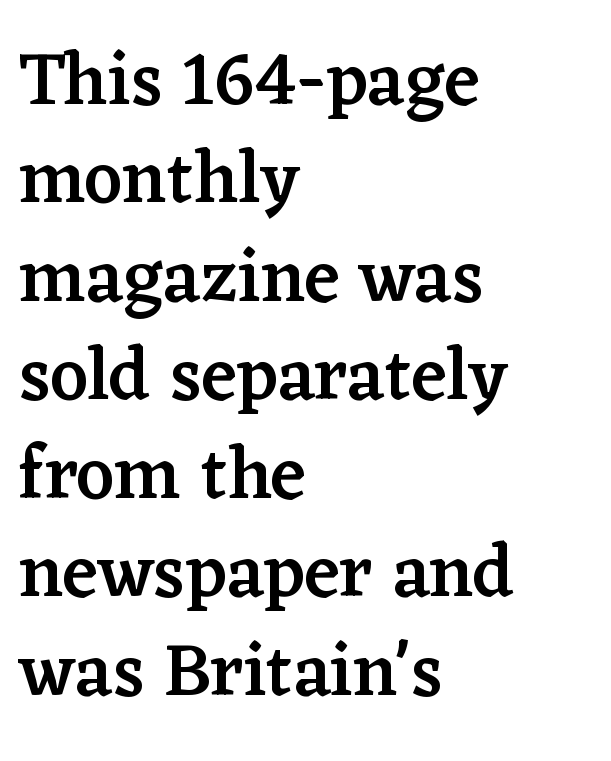
The strokes are fattened partway — semibold, not bold. Caption: multi-line text, flush left, ragged right. The passage shown is not underscored anywhere. Classification — serif. Nope, not italic — everything's standing straight.
